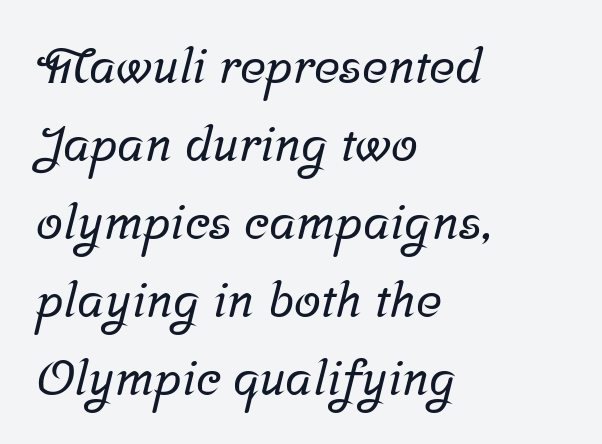
The lines sit at an ordinary, default distance from one another. Check the space under the baseline: it is left empty. Teacher's note: observe the even left margin — that is flush-left alignment.
